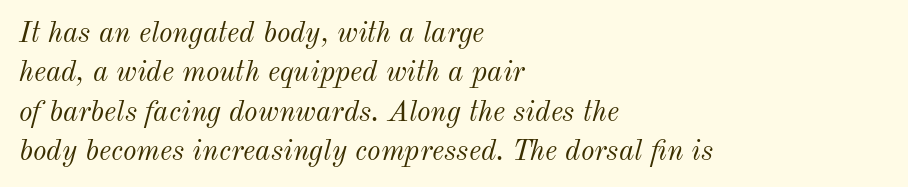
Q: Is the text bold? A: No.
Q: Is the text italic (slanted)? A: Yes, it leans right by about 12 degrees.
Q: Is the text underlined? A: No.
Q: How is the paragraph aligned? A: Left-aligned.
Q: Is the spacing between letters normal or unusually wide? A: Normal.
Q: Is the spacing between lines tight, normal or loose? A: Normal.
Q: Width (condensed, normal, or wide)? A: Normal.
Q: Stroke contrast? A: Medium.
Q: x-height? A: Small.
Q: Monospaced? A: No.
